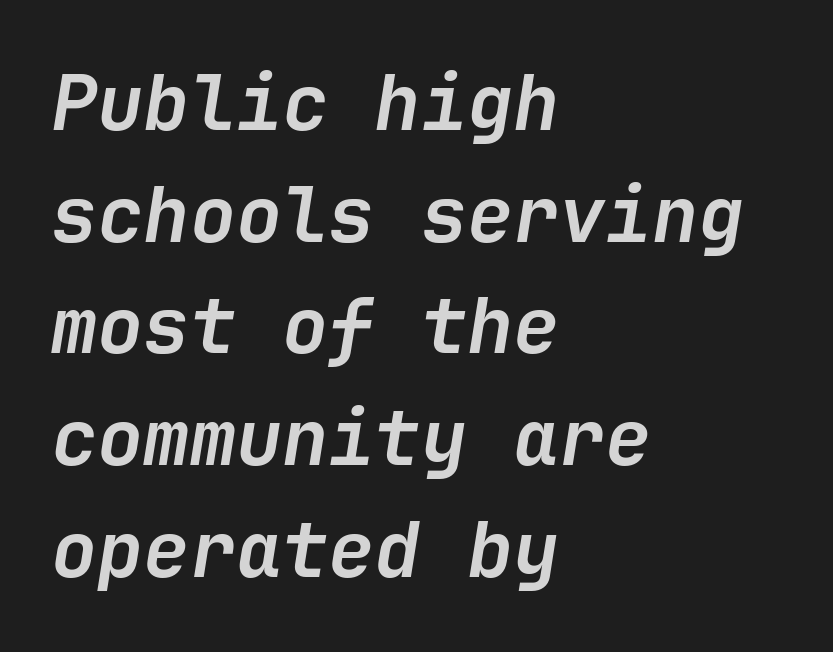
Notice how the stems are inclined rather than vertical — that's the hallmark of italics. Successive baselines arrive at the customary interval. The area under the type is left untouched. In terms of letterspacing, this is plain default setting. Alignment: flush left.
